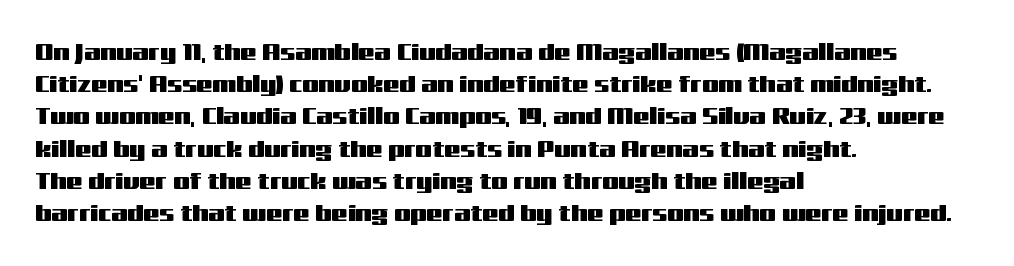
{"italic": "no", "underline": "no", "align": "left", "line_spacing": "normal", "line_spacing_ratio": 1.4, "letter_spacing": "normal", "letter_spacing_em": 0.0, "glyph_px": 23}
